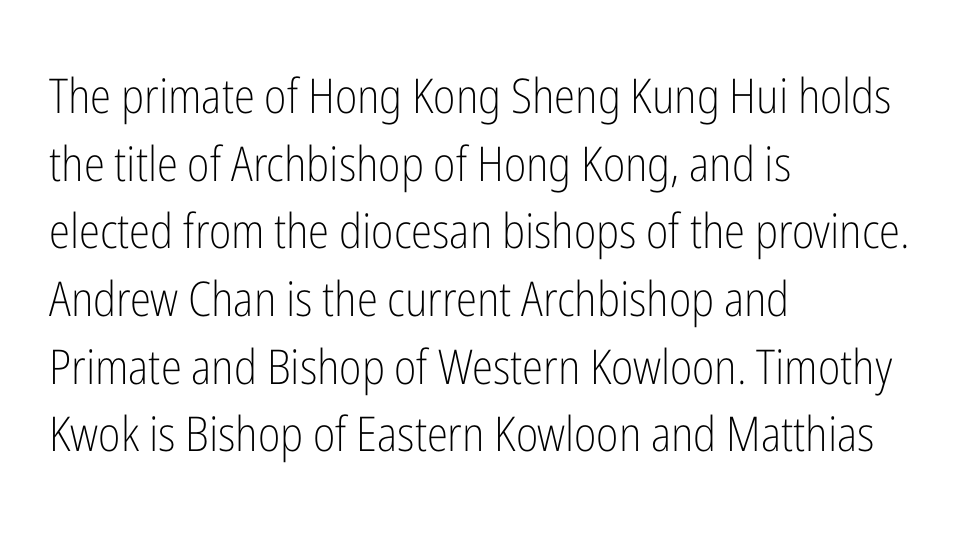
The image shows 48 px light, condensed sans-serif type, upright; set left-aligned, normal line spacing (1.41x), normal letter spacing, not underlined; low stroke contrast and a medium x-height.
